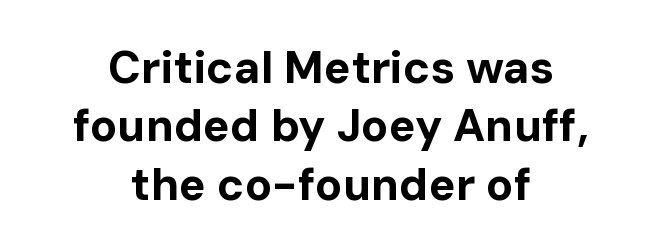
Q: Is the text bold? A: Yes.
Q: Is the text italic (slanted)? A: No, it is upright.
Q: Is the typeface a serif or a sans-serif typeface? A: Sans-serif.
Q: Is the text underlined? A: No.
Q: How is the paragraph aligned? A: Centered.
Q: Is the spacing between letters normal or unusually wide? A: Normal.
Q: Is the spacing between lines tight, normal or loose? A: Normal.
Q: Width (condensed, normal, or wide)? A: Normal.
Q: Stroke contrast? A: Low.
Q: x-height? A: Medium.
Q: Monospaced? A: No.
